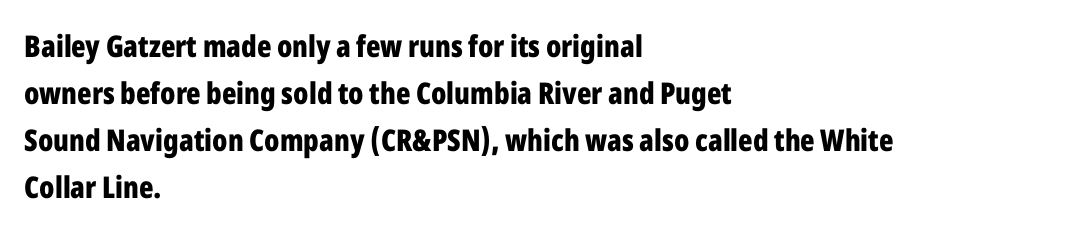
{"serif": "no", "italic": "no", "bold": "yes", "weight": "bold", "width": "condensed", "stroke_contrast": "low", "x_height": "medium", "monospaced": "no", "underline": "no", "align": "left", "line_spacing": "normal", "line_spacing_ratio": 1.57, "letter_spacing": "normal", "letter_spacing_em": 0.0, "glyph_px": 30}
